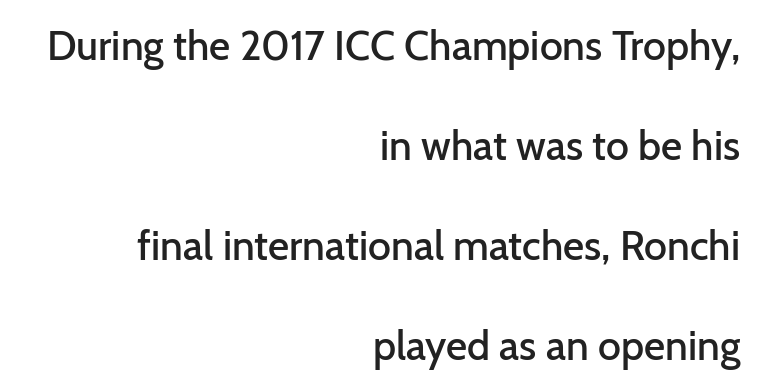
Q: Is the text bold? A: Semi-bold.
Q: Is the text italic (slanted)? A: No, it is upright.
Q: Is the typeface a serif or a sans-serif typeface? A: Sans-serif.
Q: Is the text underlined? A: No.
Q: How is the paragraph aligned? A: Right-aligned.
Q: Is the spacing between letters normal or unusually wide? A: Normal.
Q: Is the spacing between lines tight, normal or loose? A: Loose.
Q: Width (condensed, normal, or wide)? A: Normal.
Q: Stroke contrast? A: Low.
Q: x-height? A: Medium.
Q: Monospaced? A: No.
